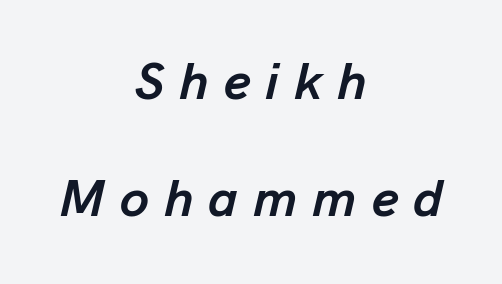
Q: Is the text bold? A: Yes.
Q: Is the text italic (slanted)? A: Yes, it leans right by about 13 degrees.
Q: Is the text underlined? A: No.
Q: How is the paragraph aligned? A: Centered.
Q: Is the spacing between letters normal or unusually wide? A: Unusually wide.
Q: Is the spacing between lines tight, normal or loose? A: Loose.
Q: Width (condensed, normal, or wide)? A: Normal.
Q: Stroke contrast? A: Low.
Q: x-height? A: Medium.
Q: Monospaced? A: No.
